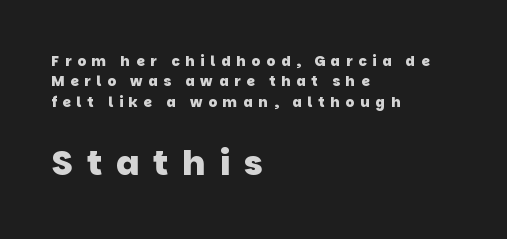
The image shows 34 px heavy sans-serif type; set left-aligned, normal line spacing (1.45x), unusually wide letter spacing (+0.41 em), not underlined; the second (bottom) block is 2.43x larger; low stroke contrast and a large x-height.
